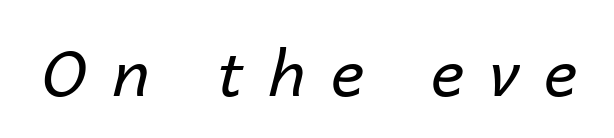
The image shows 64 px regular-weight type, italic (leaning right); set unusually wide letter spacing (+0.4 em), not underlined; low stroke contrast and a medium x-height.
